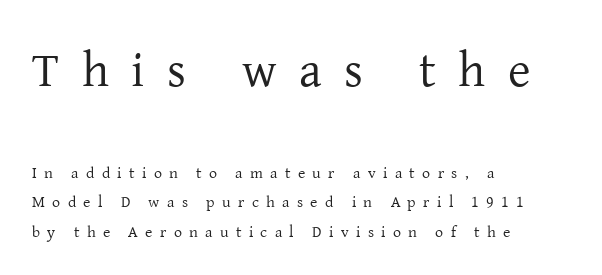
Is the letter spacing exaggerated? Yes — the characters are pushed far apart. The letters stand upright; this is a roman face. The letters advance in unequal steps, a hallmark of proportional type. The type family on display is of the serif kind.
